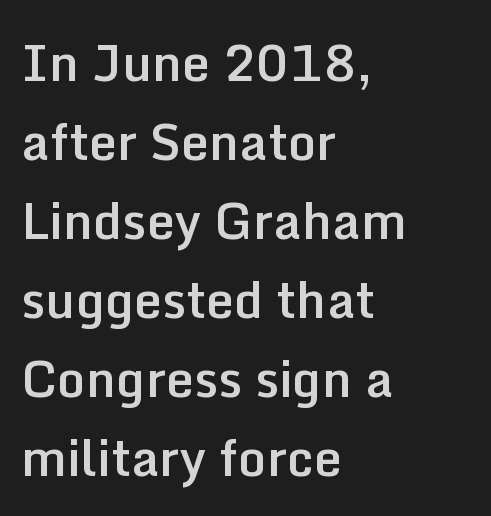
The image shows 50 px semibold sans-serif type, upright; set left-aligned, normal line spacing (1.58x), normal letter spacing, not underlined; low stroke contrast and a medium x-height.
